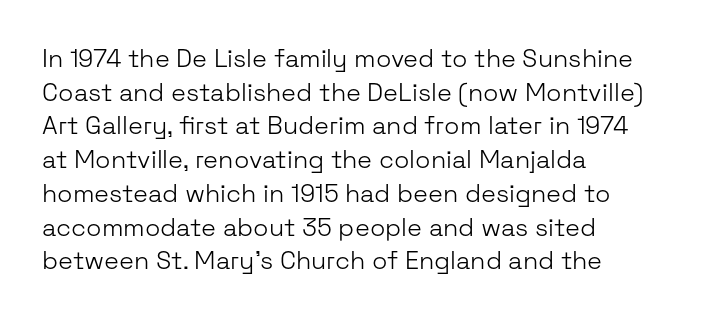
The image shows 25 px text type, upright; set left-aligned, normal line spacing (1.35x), normal letter spacing, not underlined.
